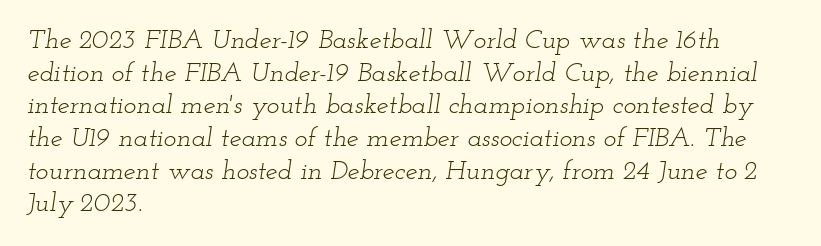
{"italic": "yes", "lean": "right", "slant_degrees": 12, "bold": "no", "underline": "no", "align": "left", "line_spacing_ratio": 1.21, "letter_spacing": "normal", "letter_spacing_em": 0.0, "glyph_px": 27}
